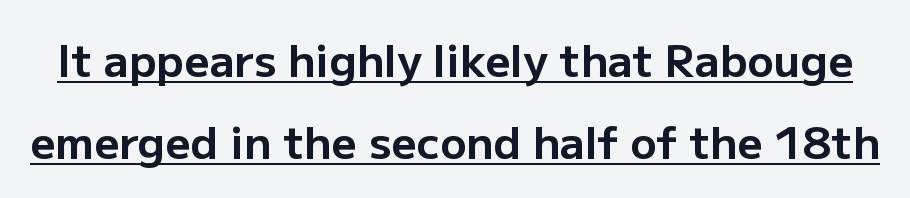
The image shows 44 px bold sans-serif type, upright; set line spacing 1.87x, normal letter spacing, underlined; low stroke contrast and a medium x-height.
